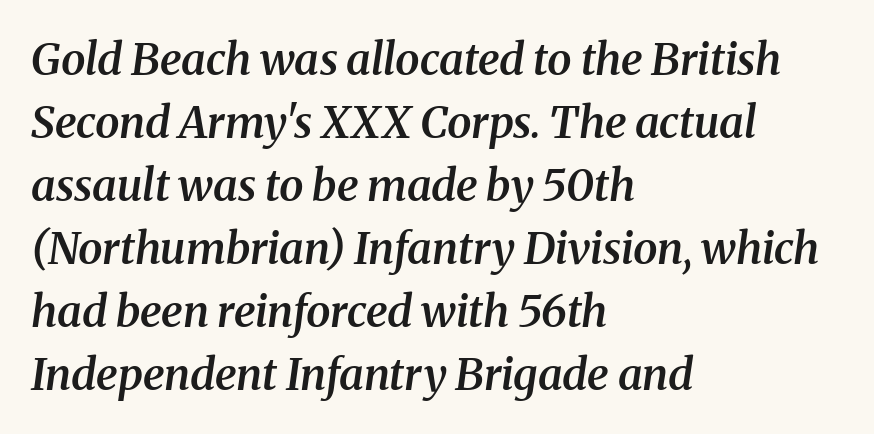
No word sits above an underline. This sample keeps an unexceptional amount of space between lines. One-word summary of the alignment: left. Each letter keeps its own natural width here, so spacing adapts to shape. Each glyph is drawn with semibold strokes, heavier than normal yet not fully bold. There's an unmistakable incline to the writing here.
